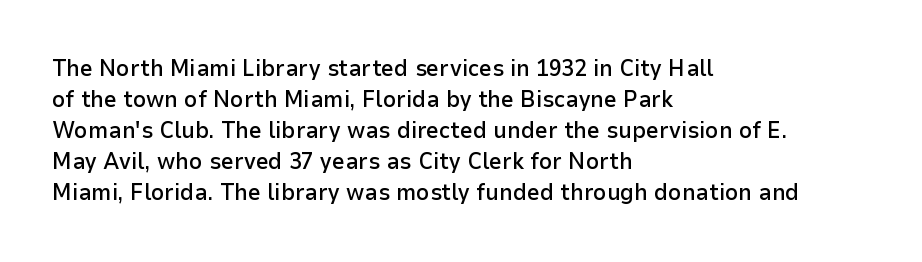
{"italic": "no", "bold": "semi", "underline": "no", "align": "left", "line_spacing": "normal", "line_spacing_ratio": 1.35, "letter_spacing": "normal", "letter_spacing_em": 0.0, "glyph_px": 23}
